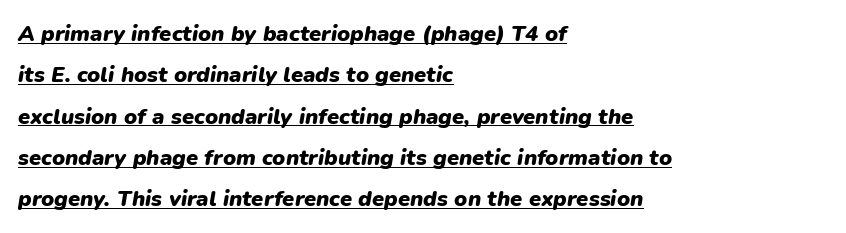
{"italic": "yes", "lean": "right", "slant_degrees": 9, "bold": "yes", "underline": "yes", "align": "left", "line_spacing_ratio": 1.88, "letter_spacing": "normal", "letter_spacing_em": 0.0, "glyph_px": 22}
